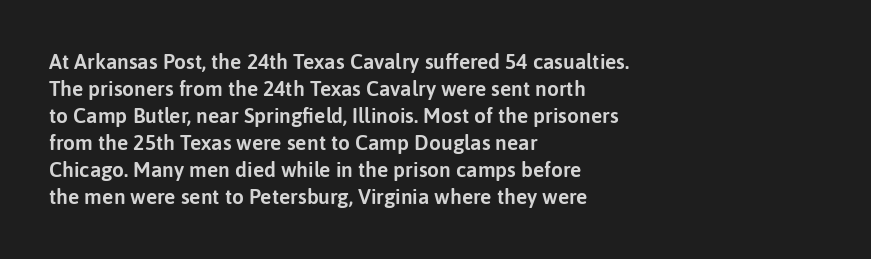
The letters stand straight up with perfectly vertical stems. Tracking here is standard; glyphs follow each other at the usual distance. Whoever set this chose a conventional vertical rhythm. The paragraph has a hard left edge and a soft right edge. Has an underline been added? It has not.
